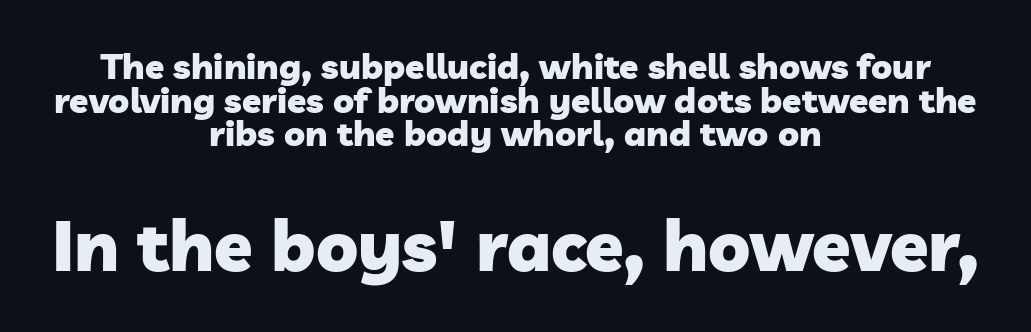
The image shows 70 px heavy sans-serif type; set centered, tight line spacing (0.96x), normal letter spacing, not underlined; the second (bottom) block is 2.0x larger; low stroke contrast and a medium x-height.
